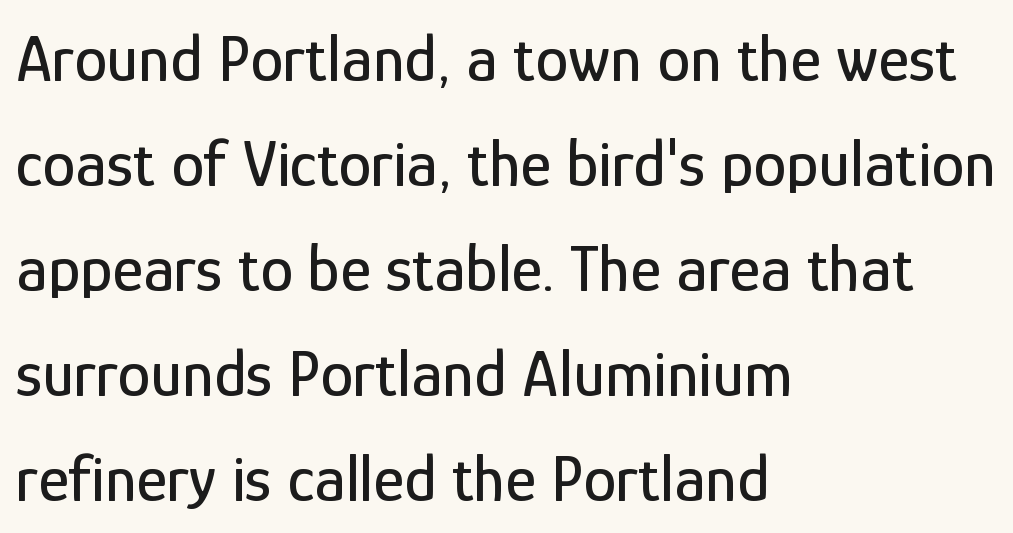
The rendering uses natural spacing where letterforms have individual widths. What's the leading like? Ordinary, nothing unusual. In terms of letterform style, serifs are entirely absent. These lines are set flush left with a ragged right edge. Quick note: not italic, upright.
